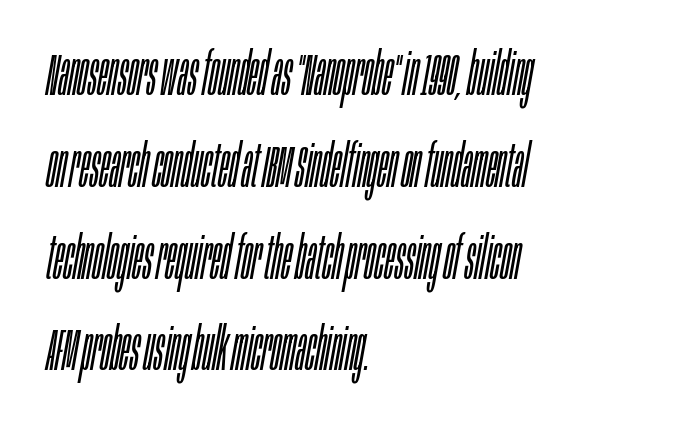
Italic: yes, the glyphs are oblique. The rendering keeps characters at their native spacing. The glyphs are unaccompanied by any horizontal stroke below them. A normal amount of white space separates one row of letters from the next.
